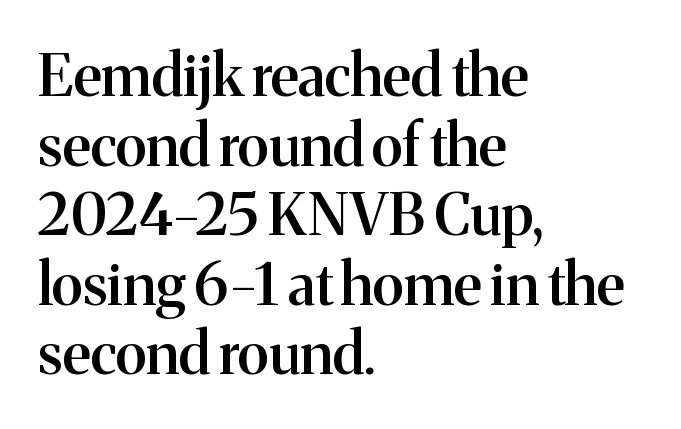
Each letter keeps its own natural width here, so spacing adapts to shape. This is the in-between weight designers call semibold or demi. Every row of glyphs begins at an identical x-position on the left. Letterform terminals end in serifs throughout the passage.
